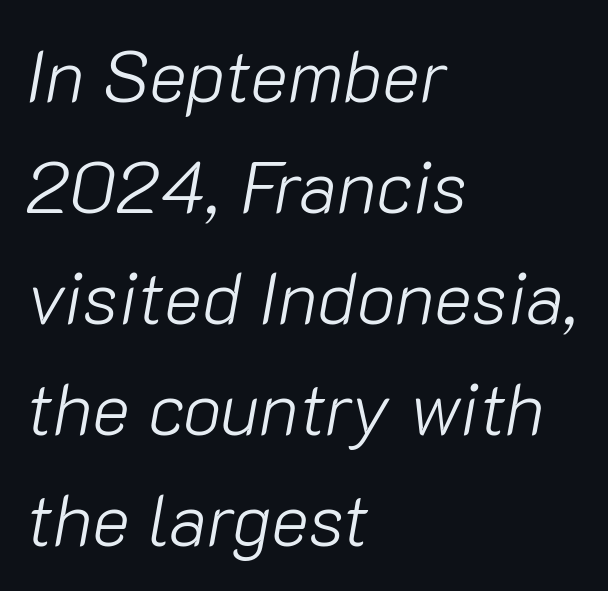
The image shows 72 px light type, italic (leaning right); set left-aligned, normal line spacing (1.54x), normal letter spacing, not underlined; low stroke contrast and a medium x-height.
